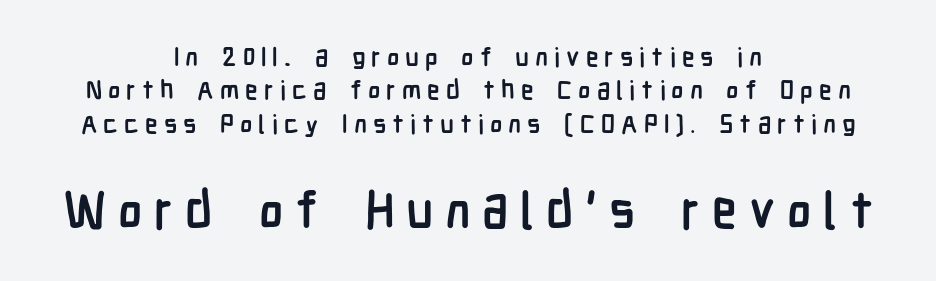
{"serif": "no", "italic": "no", "bold": "yes", "weight": "semibold", "width": "condensed", "stroke_contrast": "low", "x_height": "medium", "monospaced": "no", "underline": "no", "align": "center", "line_spacing": "normal", "line_spacing_ratio": 1.28, "letter_spacing": "wide", "letter_spacing_em": 0.23, "larger_block": "second", "size_ratio": 1.96, "glyph_px": 51}
